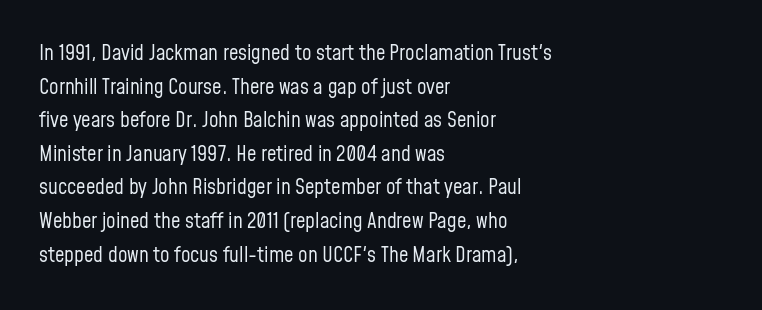
{"italic": "no", "bold": "no", "underline": "no", "align": "left", "line_spacing": "normal", "line_spacing_ratio": 1.6, "letter_spacing": "normal", "letter_spacing_em": 0.0, "glyph_px": 21}
